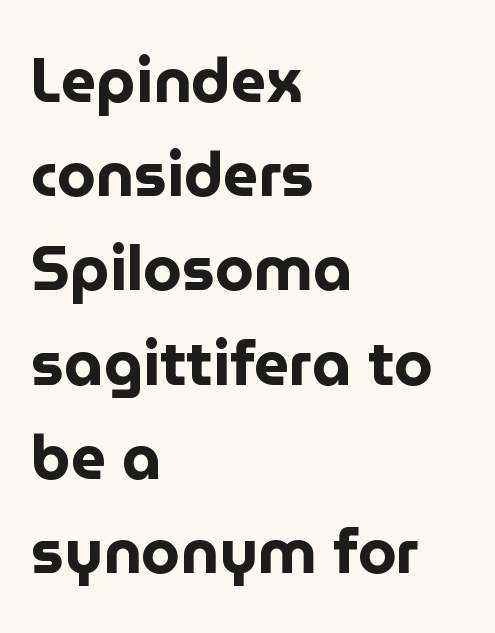
Look at the tracking — it's just the regular setting, nothing added. Where is the straight margin? On the left. This is sans-serif lettering, the kind often seen on screens and signage. Beneath every word, the page is bare. The lettering stays uniformly vertical, giving the passage a roman look. In terms of leading, this rendering sits right in the middle.
